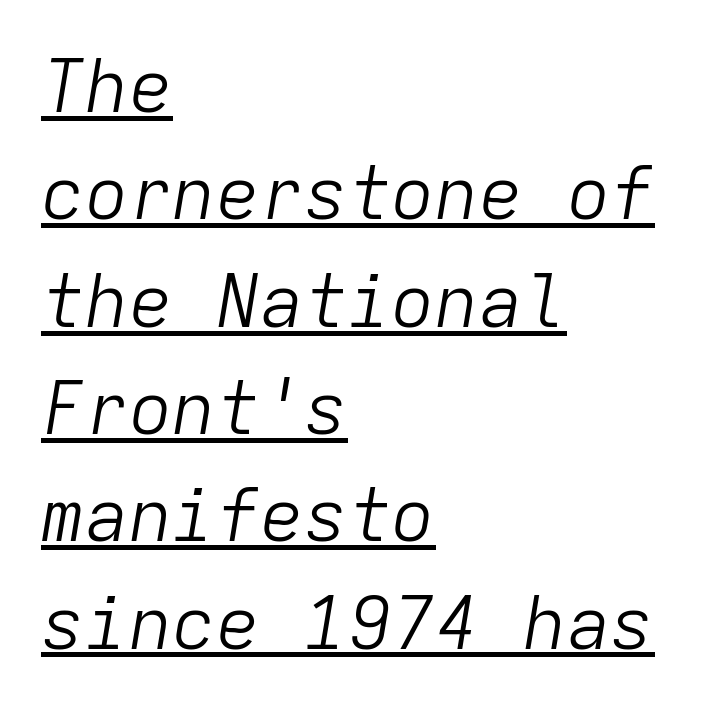
Q: Is the text bold? A: No.
Q: Is the text italic (slanted)? A: Yes, it leans right by about 9 degrees.
Q: Is the text underlined? A: Yes.
Q: How is the paragraph aligned? A: Left-aligned.
Q: Is the spacing between letters normal or unusually wide? A: Normal.
Q: Is the spacing between lines tight, normal or loose? A: Normal.
Q: Width (condensed, normal, or wide)? A: Normal.
Q: Stroke contrast? A: Low.
Q: x-height? A: Medium.
Q: Monospaced? A: Yes.
